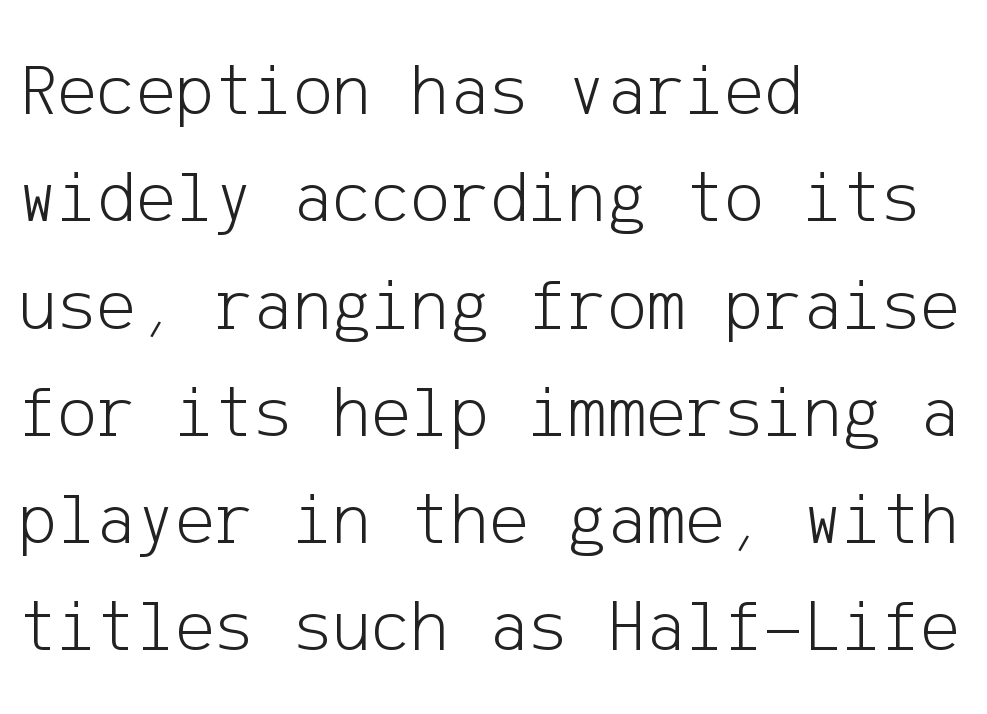
The image shows 74 px light sans-serif type, upright; set left-aligned, normal line spacing (1.45x), normal letter spacing, not underlined; low stroke contrast and a medium x-height.
